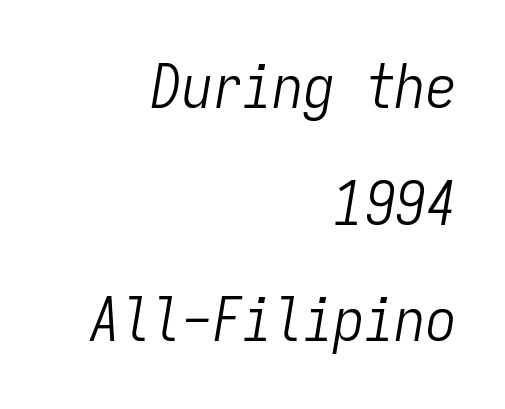
The image shows 61 px light, condensed type, italic (leaning right), monospaced; set right-aligned, loose line spacing (1.91x), normal letter spacing, not underlined; low stroke contrast and a medium x-height.
